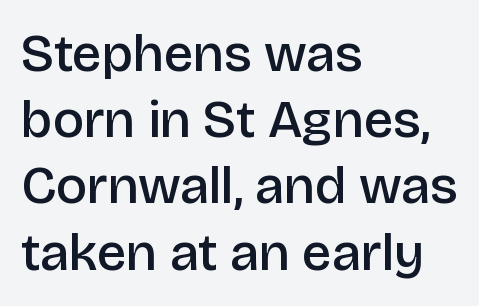
The image shows 53 px semibold sans-serif type, upright; set left-aligned, normal line spacing (1.25x), normal letter spacing, not underlined; low stroke contrast and a large x-height.
